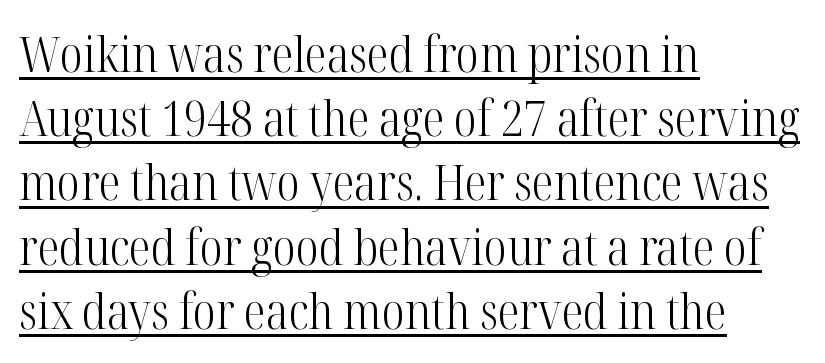
{"serif": "yes", "italic": "no", "bold": "no", "weight": "light", "width": "condensed", "stroke_contrast": "high", "x_height": "medium", "monospaced": "no", "underline": "yes", "align": "left", "line_spacing": "normal", "line_spacing_ratio": 1.31, "letter_spacing": "normal", "letter_spacing_em": 0.0, "glyph_px": 49}
